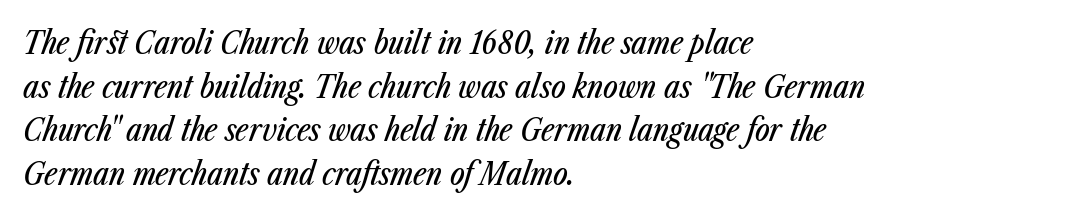
{"italic": "yes", "lean": "right", "slant_degrees": 23, "width": "condensed", "stroke_contrast": "low", "x_height": "medium", "monospaced": "no", "underline": "no", "align": "left", "line_spacing": "normal", "line_spacing_ratio": 1.41, "letter_spacing": "normal", "letter_spacing_em": 0.0, "glyph_px": 31}
